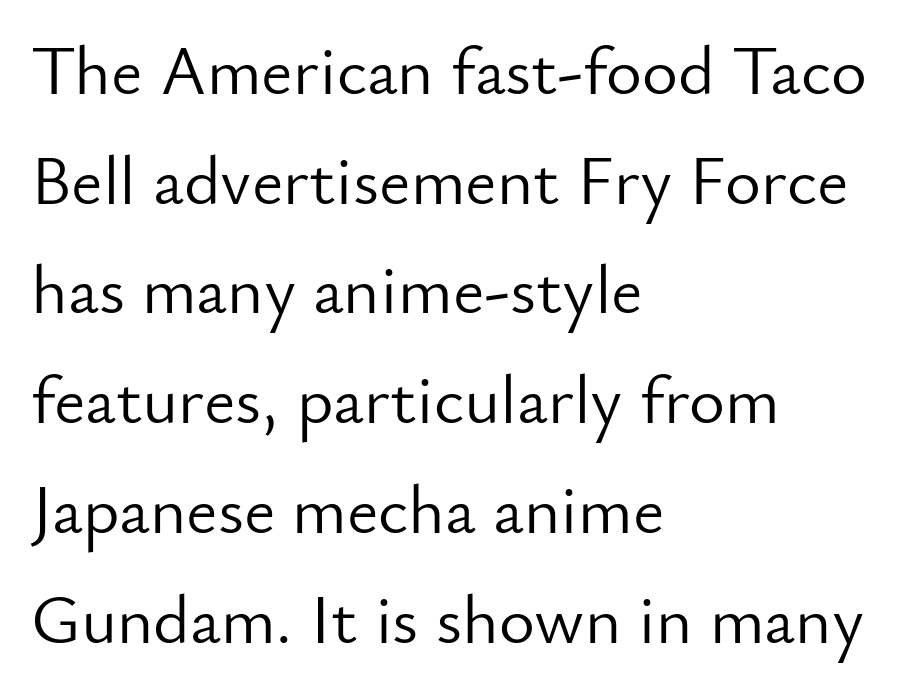
Honestly, the row spacing looks completely unremarkable. Posture: straight, roman, zero tilt. The typeface has the unassuming heft of standard copy or less. The rag falls on the right side of this text block. Underlining? Definitely not there.
